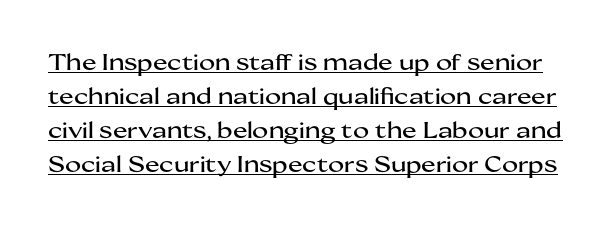
The image shows 22 px text type, upright; set normal line spacing (1.54x), normal letter spacing, underlined.
